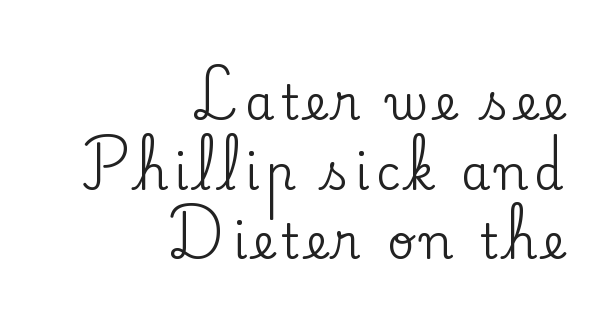
The image shows 47 px serif type, upright; set right-aligned, normal line spacing (1.48x), not underlined; low stroke contrast and a small x-height.
